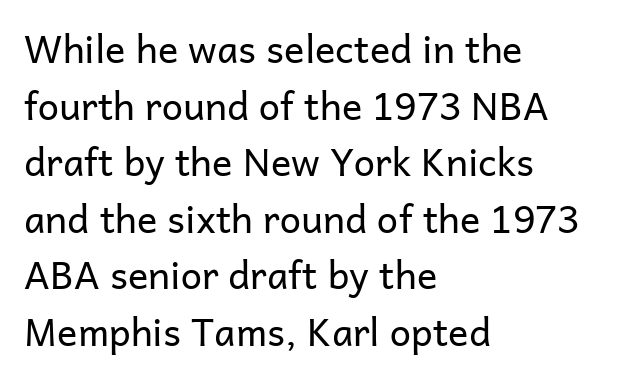
The passage shown is typed in a proportional face where columns would drift. Leftover space on each line is placed entirely after the last word. Is this a heavy cut? Hardly; it is regular or lighter. The baseline area is clear. No italicization has been applied; the sample stays upright. The glyphs in this specimen are sans serif.
